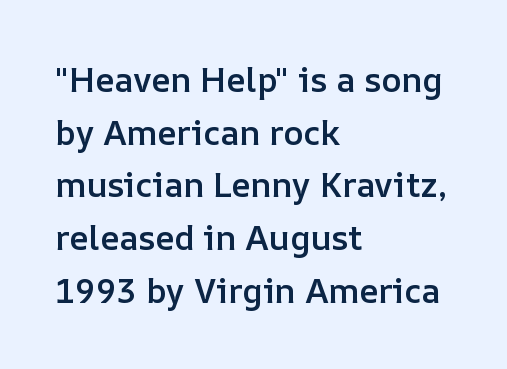
Q: Is the text bold? A: Semi-bold.
Q: Is the text italic (slanted)? A: No, it is upright.
Q: Is the text underlined? A: No.
Q: How is the paragraph aligned? A: Left-aligned.
Q: Is the spacing between letters normal or unusually wide? A: Normal.
Q: Is the spacing between lines tight, normal or loose? A: Normal.
Q: Width (condensed, normal, or wide)? A: Normal.
Q: Stroke contrast? A: Low.
Q: x-height? A: Medium.
Q: Monospaced? A: No.
